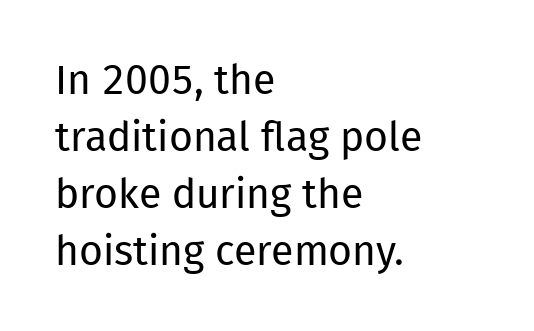
Q: Is the text bold? A: No.
Q: Is the text italic (slanted)? A: No, it is upright.
Q: Is the typeface a serif or a sans-serif typeface? A: Sans-serif.
Q: Is the text underlined? A: No.
Q: How is the paragraph aligned? A: Left-aligned.
Q: Is the spacing between letters normal or unusually wide? A: Normal.
Q: Is the spacing between lines tight, normal or loose? A: Normal.
Q: Width (condensed, normal, or wide)? A: Normal.
Q: Stroke contrast? A: Low.
Q: x-height? A: Medium.
Q: Monospaced? A: No.
